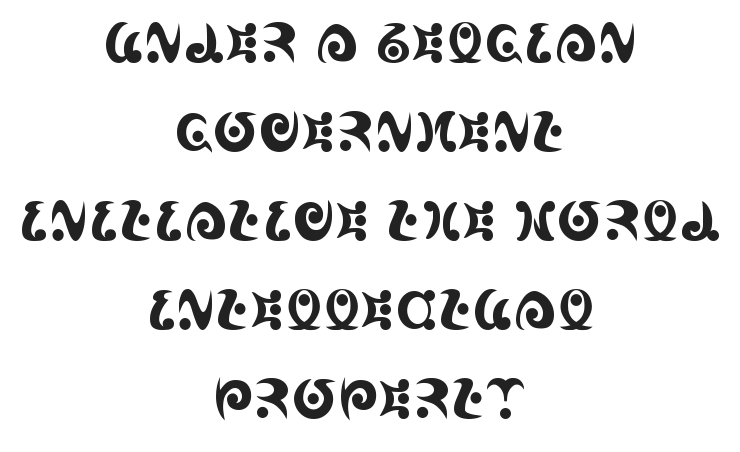
The image shows 54 px condensed serif type, upright; set centered, normal line spacing (1.65x), normal letter spacing, not underlined; a large x-height.
